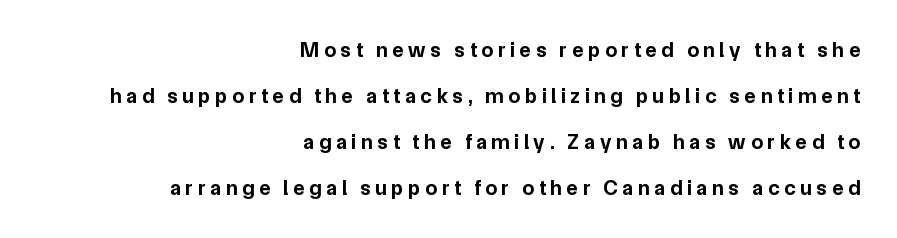
The characters look thick and weighty, a clear bold. Italic? Not at all — the glyphs are vertical. A typesetter would call this heavily tracked-out type. Reading down the column, the eye jumps a long way to each next line. The space directly below the letters is spotless. The typesetter chose a ragged-left arrangement here.
